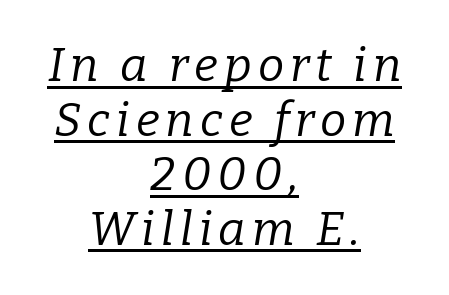
The image shows 47 px regular-weight serif type, italic (leaning right); set centered, line spacing 1.16x, underlined; low stroke contrast and a medium x-height.
